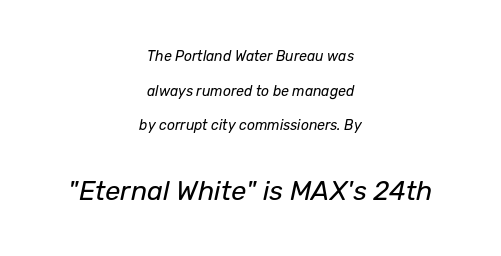
Q: Is the text bold? A: No.
Q: Is the text italic (slanted)? A: Yes, it leans right by about 12 degrees.
Q: Is the text underlined? A: No.
Q: How is the paragraph aligned? A: Centered.
Q: Is the spacing between letters normal or unusually wide? A: Normal.
Q: Is the spacing between lines tight, normal or loose? A: Loose.
Q: Which block of text is set in a larger size, the first (top) or the second (bottom)? A: The second (bottom) one.
